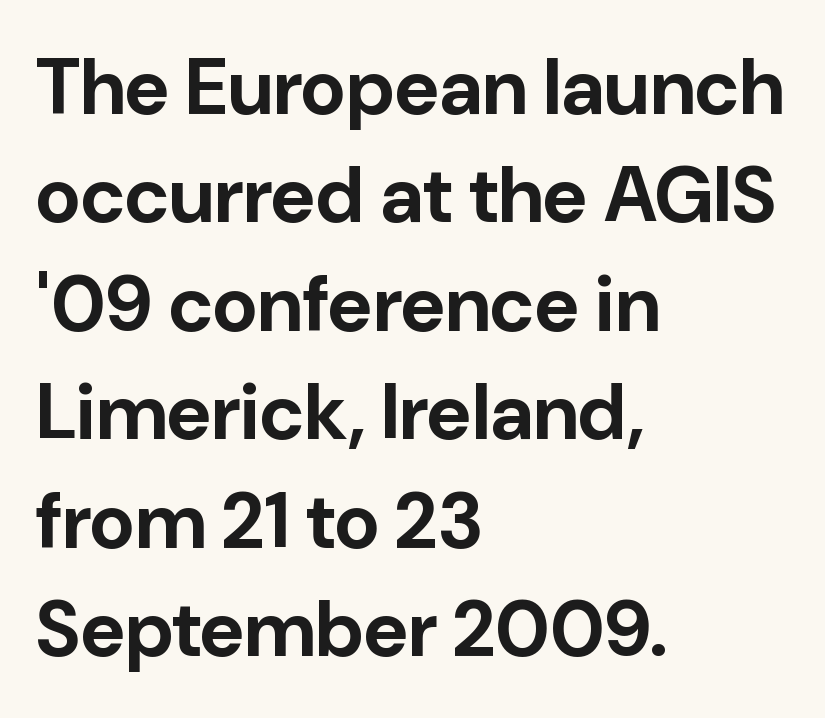
Is this a fixed-width face? No — the glyphs have proportional, varying widths. If you measured baseline to baseline, you'd find a middling distance. The glyphs have the mass of a bold cut. Is the block centered? No — it sits flush against the left margin.
